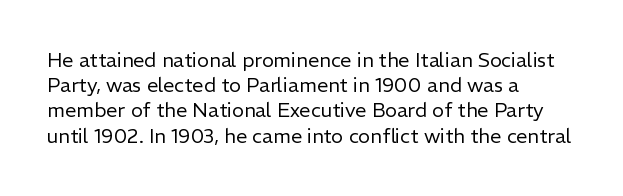
{"italic": "no", "bold": "no", "underline": "no", "align": "left", "line_spacing": "normal", "line_spacing_ratio": 1.26, "letter_spacing": "normal", "letter_spacing_em": 0.0, "glyph_px": 20}
